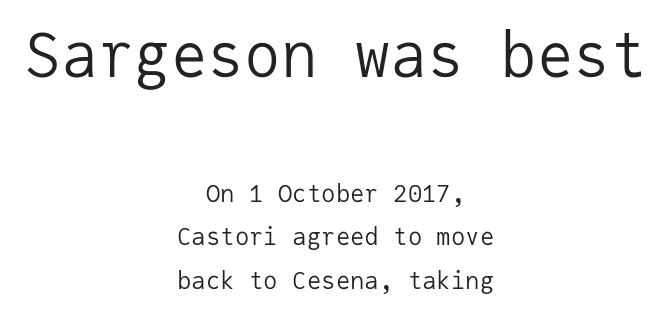
The image shows 61 px regular-weight sans-serif type, upright, monospaced; set centered, line spacing 1.82x, normal letter spacing, not underlined; the first (top) block is 2.54x larger; low stroke contrast and a medium x-height.
